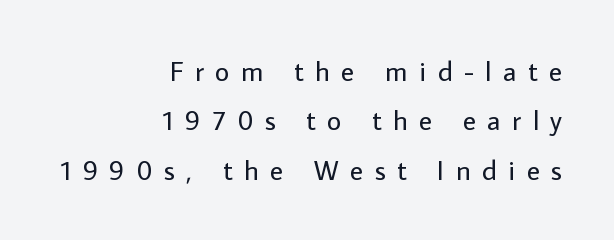
{"serif": "no", "italic": "no", "bold": "no", "weight": "regular", "width": "normal", "stroke_contrast": "low", "x_height": "medium", "monospaced": "no", "underline": "no", "align": "right", "line_spacing_ratio": 1.76, "letter_spacing": "wide", "letter_spacing_em": 0.41, "glyph_px": 28}
